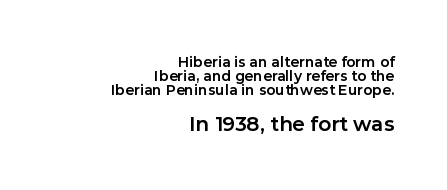
The image shows 20 px bold type, upright; set right-aligned, tight line spacing (0.99x), normal letter spacing, not underlined; the second (bottom) block is 1.43x larger.
